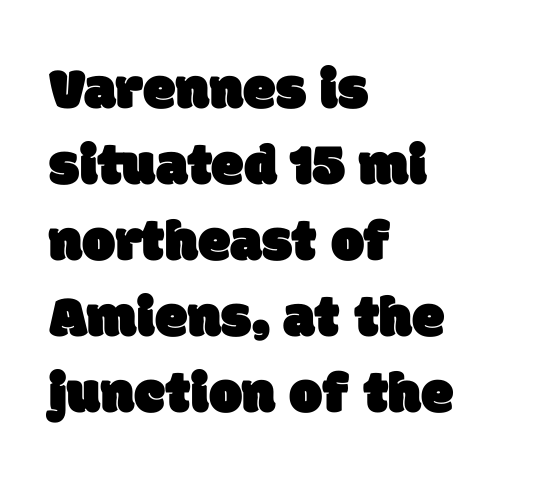
Q: Is the typeface a serif or a sans-serif typeface? A: Sans-serif.
Q: Is the text underlined? A: No.
Q: How is the paragraph aligned? A: Left-aligned.
Q: Is the spacing between letters normal or unusually wide? A: Normal.
Q: Is the spacing between lines tight, normal or loose? A: Normal.
Q: Width (condensed, normal, or wide)? A: Normal.
Q: Stroke contrast? A: Low.
Q: x-height? A: Large.
Q: Monospaced? A: No.
